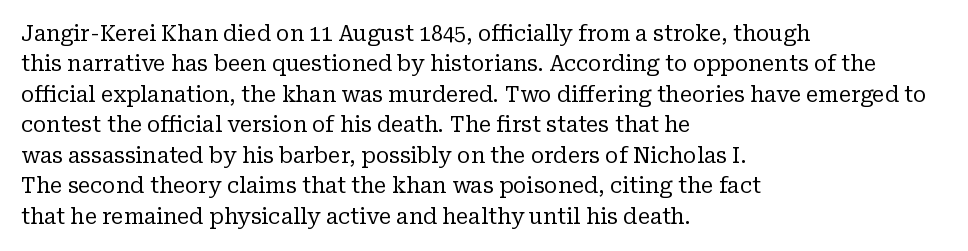
Letter spacing: default. Ink coverage per letter is moderate at most. The rag falls on the right side of this text block. Descenders are the only things crossing below the line. This block has exactly the height ordinary leading produces. This is the regular roman posture of the typeface.
